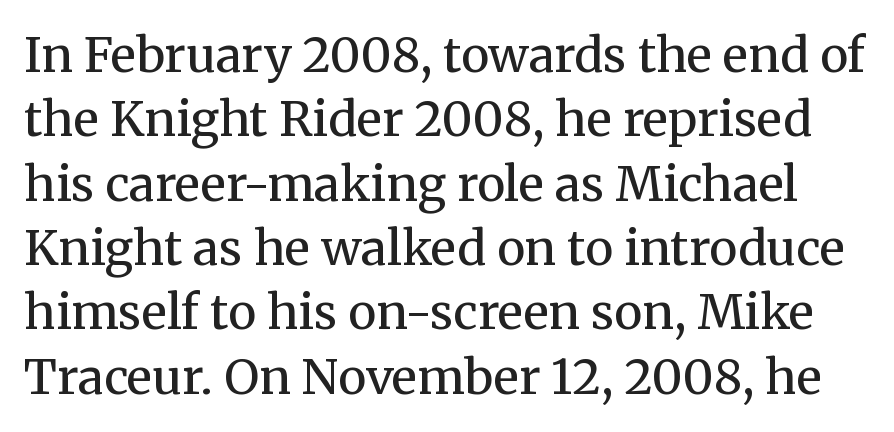
The image shows 48 px regular-weight serif type, upright; set normal line spacing (1.34x), normal letter spacing, not underlined; medium stroke contrast and a medium x-height.
